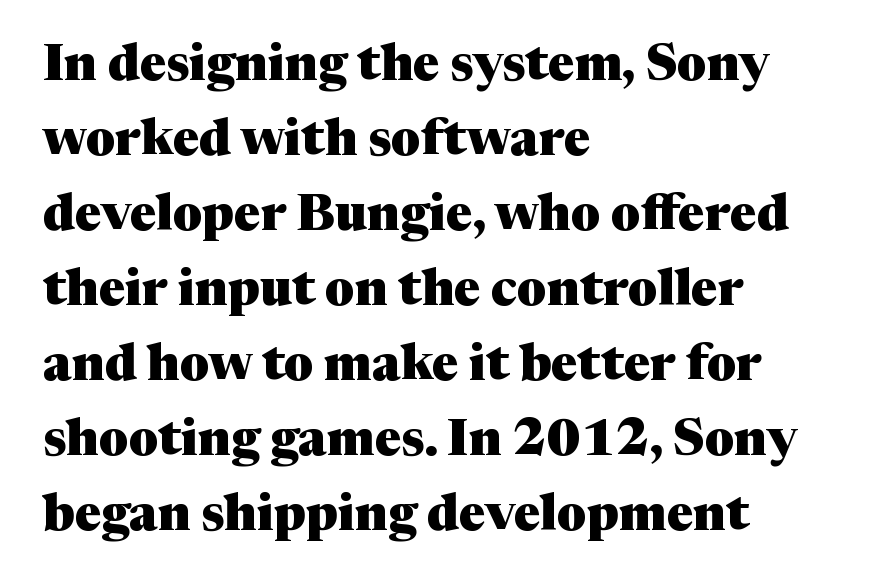
Q: Is the text bold? A: Yes.
Q: Is the text italic (slanted)? A: No, it is upright.
Q: Is the typeface a serif or a sans-serif typeface? A: Serif.
Q: Is the text underlined? A: No.
Q: How is the paragraph aligned? A: Left-aligned.
Q: Is the spacing between letters normal or unusually wide? A: Normal.
Q: Is the spacing between lines tight, normal or loose? A: Normal.
Q: Width (condensed, normal, or wide)? A: Normal.
Q: Stroke contrast? A: Medium.
Q: x-height? A: Medium.
Q: Monospaced? A: No.
